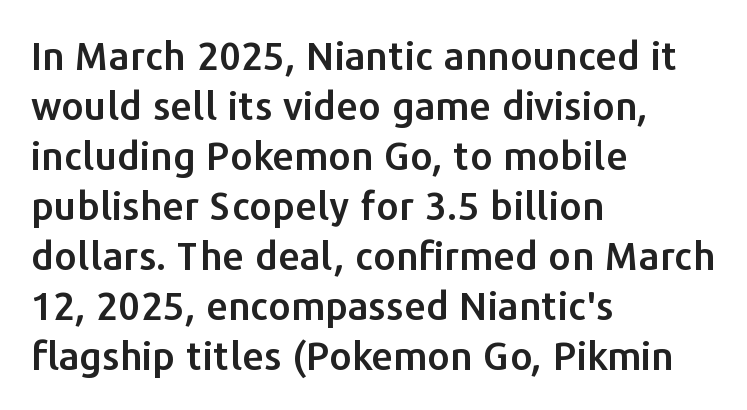
I'd call this a sans setting — the letters go barefoot. Students, note that the glyphs here touch the page at normal intervals. The block of text has a typical density, with ordinary space between rows. Do the letters lean? They stand straight. A student would call this left alignment; a typographer would say flush left, rag right.
